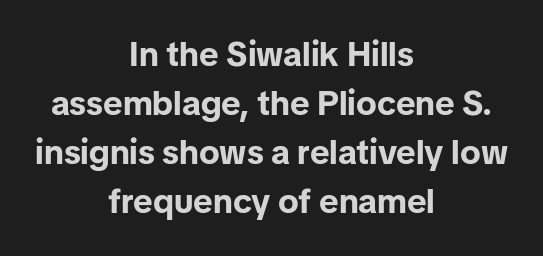
{"serif": "no", "italic": "no", "bold": "yes", "weight": "bold", "width": "normal", "stroke_contrast": "low", "x_height": "medium", "monospaced": "no", "underline": "no", "align": "center", "line_spacing": "normal", "line_spacing_ratio": 1.44, "letter_spacing": "normal", "letter_spacing_em": 0.0, "glyph_px": 34}
